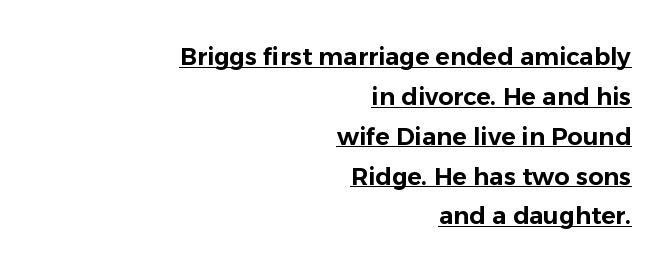
The image shows 24 px text type, upright; set right-aligned, normal line spacing (1.66x), normal letter spacing, underlined.
